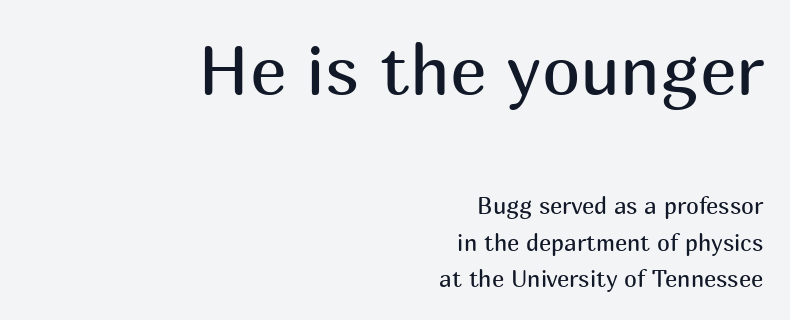
These lines are rendered in a variable-pitch font. The string is rendered with underlining switched off. The rendering shows plain stroke endings on the letterforms — a sans-serif design. Two sizes are in play, and the larger belongs to the first block.
